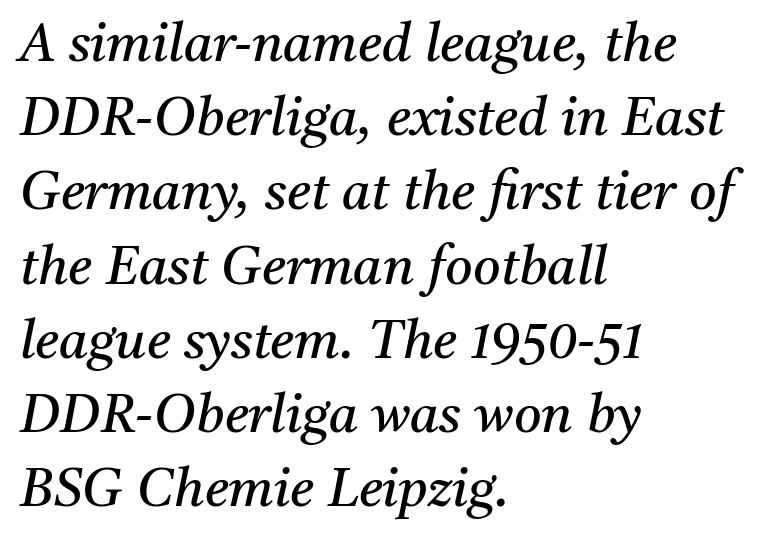
The image shows 53 px regular-weight serif type, italic (leaning right); set left-aligned, normal line spacing (1.4x), normal letter spacing, not underlined; medium stroke contrast and a medium x-height.
